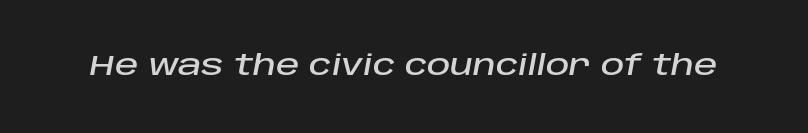
You could not count columns in this text — the font is proportionally spaced. Check under the words: just untouched page. Honestly, the letter spacing is just normal — you wouldn't notice it. The face used here has a pronounced slope to its letters.
